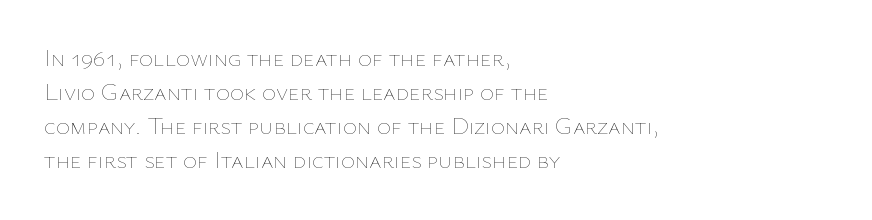
Just letters on the line, the space beneath them empty. The lines sit at an ordinary, default distance from one another. Reading down the block, your eye returns to a fixed left position each line. Think standard paragraph weight, or any step lighter than that.
